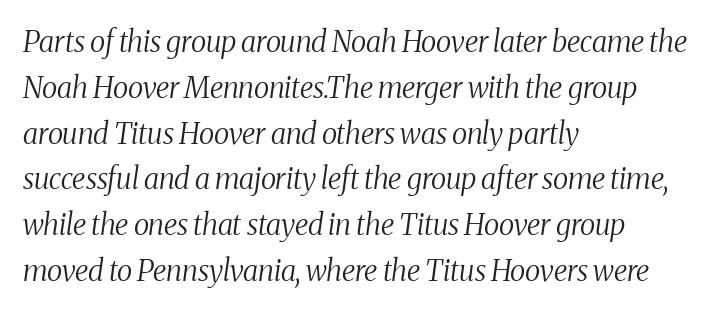
The image shows 29 px regular-weight, condensed serif type, italic (leaning right); set left-aligned, normal line spacing (1.58x), normal letter spacing, not underlined; medium stroke contrast and a medium x-height.
